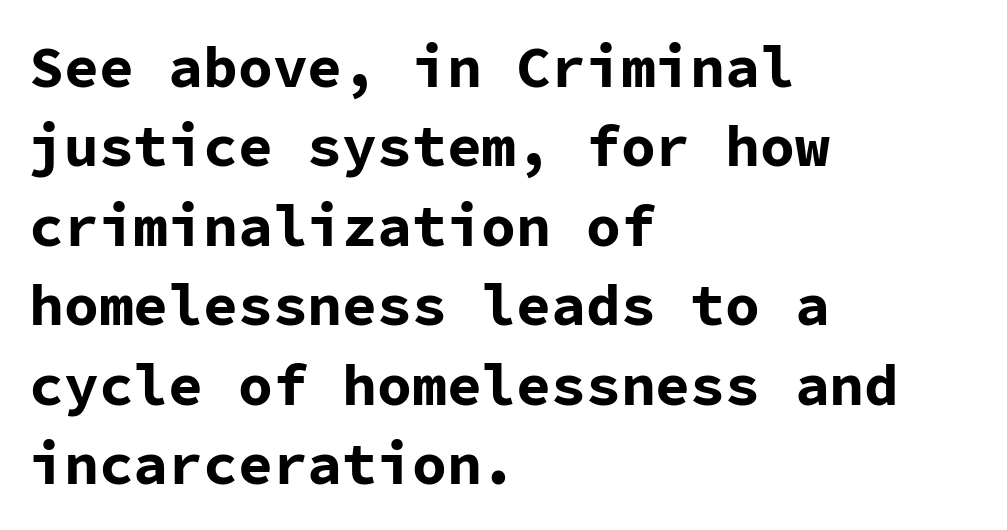
The image shows 58 px bold sans-serif type, upright, monospaced; set left-aligned, normal line spacing (1.37x), normal letter spacing, not underlined; low stroke contrast and a medium x-height.
